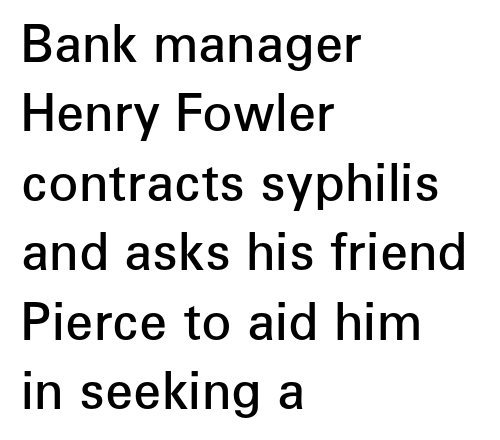
The image shows 50 px semibold sans-serif type, upright; set left-aligned, normal line spacing (1.39x), normal letter spacing, not underlined; low stroke contrast and a medium x-height.
